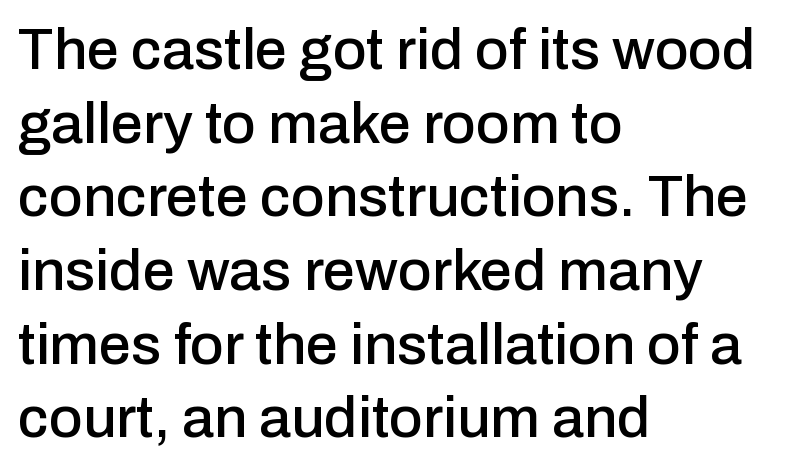
Layout note: lines flush left. Is the letter spacing exaggerated? No — it looks like the ordinary default. The string is rendered with underlining switched off. The passage shown stacks its lines at a standard gap. Note: no serifs on the glyphs.
